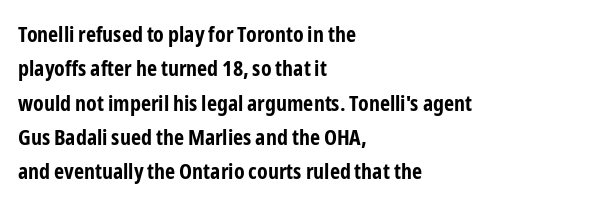
The image shows 22 px bold type, upright; set left-aligned, normal line spacing (1.56x), normal letter spacing, not underlined.
